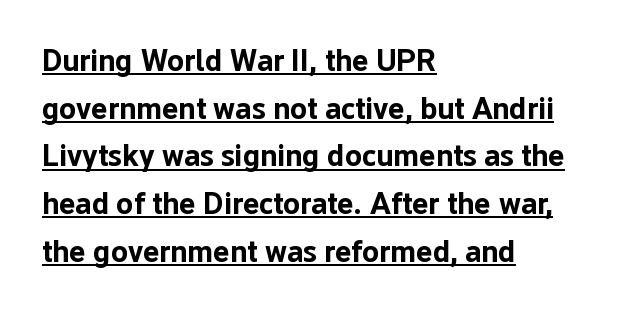
{"serif": "no", "italic": "no", "bold": "yes", "weight": "bold", "width": "normal", "stroke_contrast": "low", "x_height": "medium", "monospaced": "no", "underline": "yes", "align": "left", "line_spacing": "normal", "line_spacing_ratio": 1.54, "letter_spacing": "normal", "letter_spacing_em": 0.0, "glyph_px": 31}
